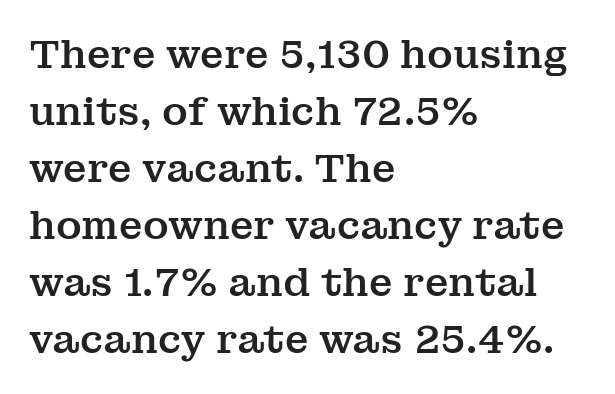
The image shows 39 px serif type, upright; set left-aligned, normal line spacing (1.46x), normal letter spacing, not underlined; medium stroke contrast and a medium x-height.
